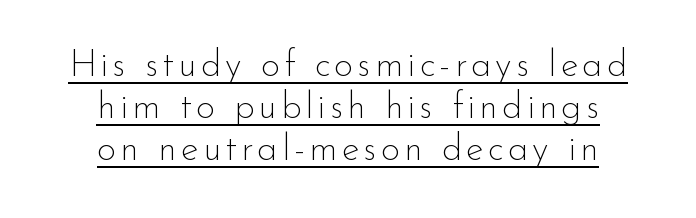
The image shows 37 px thin sans-serif type, upright; set centered, tight line spacing (1.13x), underlined; low stroke contrast and a small x-height.
